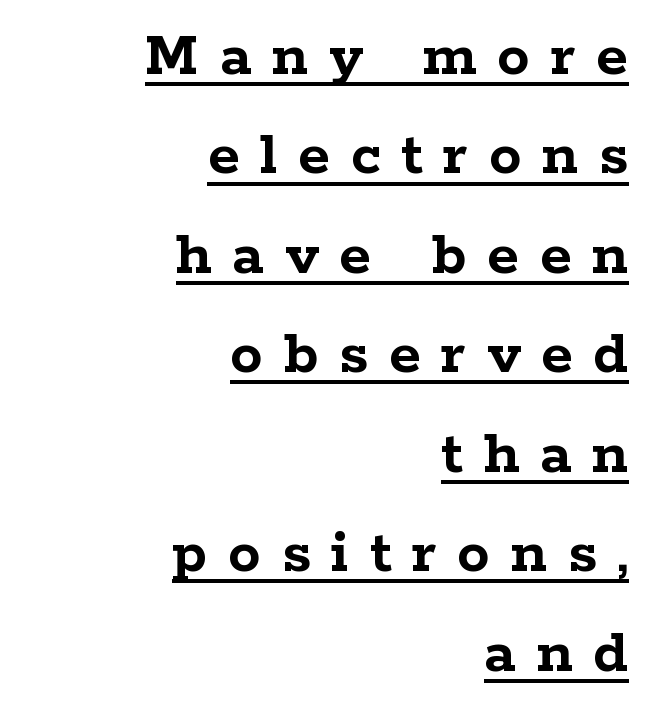
The image shows 65 px semibold, wide serif type, upright; set right-aligned, normal line spacing (1.53x), unusually wide letter spacing (+0.32 em), underlined; low stroke contrast and a medium x-height.
